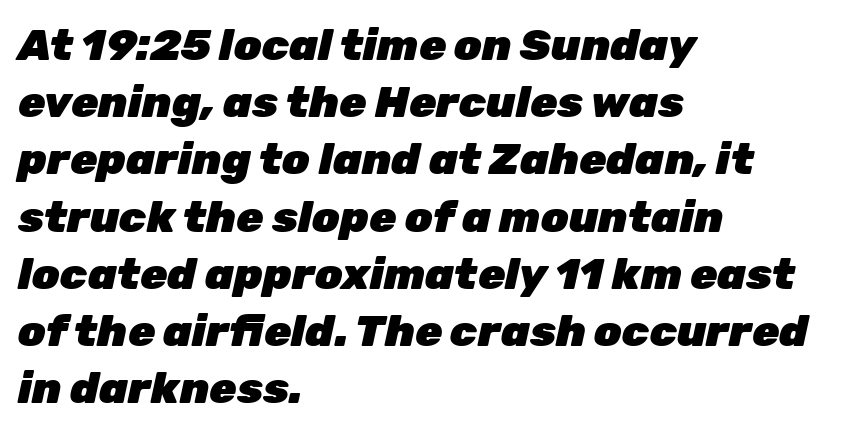
The image shows 44 px heavy type, italic (leaning right); set left-aligned, normal line spacing (1.3x), normal letter spacing, not underlined; low stroke contrast and a medium x-height.
